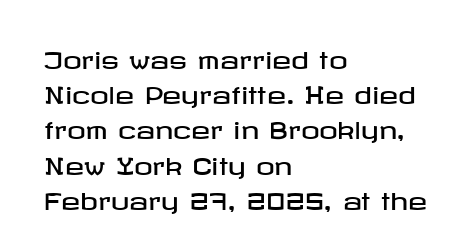
{"italic": "no", "underline": "no", "align": "left", "line_spacing": "normal", "line_spacing_ratio": 1.53, "letter_spacing": "normal", "letter_spacing_em": 0.0, "glyph_px": 23}
